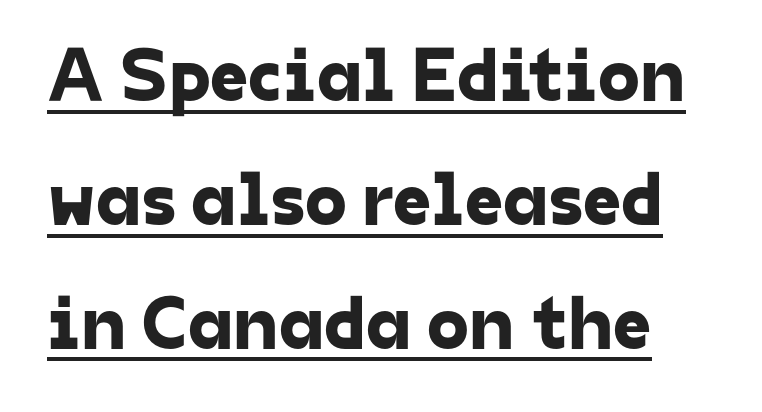
{"serif": "no", "width": "normal", "stroke_contrast": "low", "x_height": "medium", "monospaced": "no", "underline": "yes", "line_spacing": "normal", "line_spacing_ratio": 1.63, "letter_spacing": "normal", "letter_spacing_em": 0.0, "glyph_px": 76}
